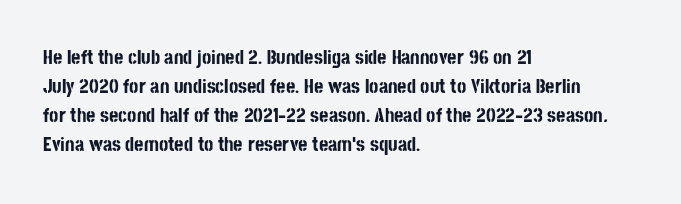
{"italic": "no", "bold": "yes", "underline": "no", "align": "left", "line_spacing": "normal", "line_spacing_ratio": 1.45, "letter_spacing": "normal", "letter_spacing_em": 0.0, "glyph_px": 20}
